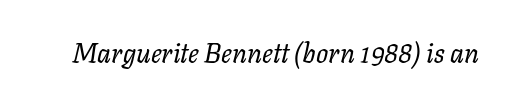
Q: Is the text bold? A: No.
Q: Is the text italic (slanted)? A: Yes, it leans right by about 11 degrees.
Q: Is the text underlined? A: No.
Q: Is the spacing between letters normal or unusually wide? A: Normal.
